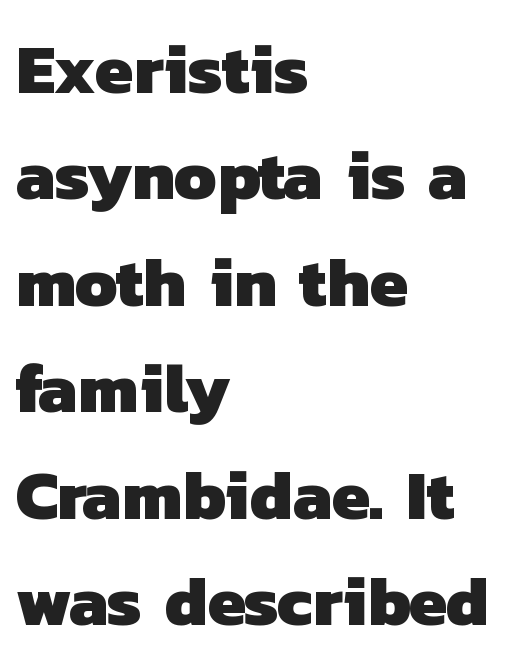
The image shows 70 px heavy sans-serif type; set left-aligned, normal line spacing (1.52x), normal letter spacing, not underlined; low stroke contrast and a medium x-height.
